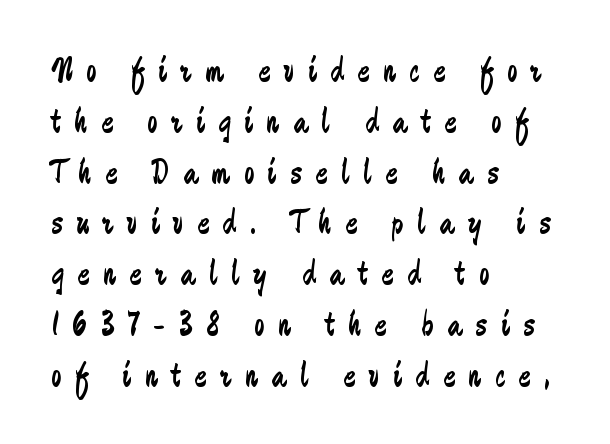
Q: Is the text bold? A: No.
Q: Is the text italic (slanted)? A: Yes.
Q: Is the typeface a serif or a sans-serif typeface? A: Sans-serif.
Q: Is the text underlined? A: No.
Q: How is the paragraph aligned? A: Left-aligned.
Q: Is the spacing between letters normal or unusually wide? A: Unusually wide.
Q: Is the spacing between lines tight, normal or loose? A: Normal.
Q: Width (condensed, normal, or wide)? A: Condensed.
Q: Stroke contrast? A: Low.
Q: x-height? A: Medium.
Q: Monospaced? A: No.
